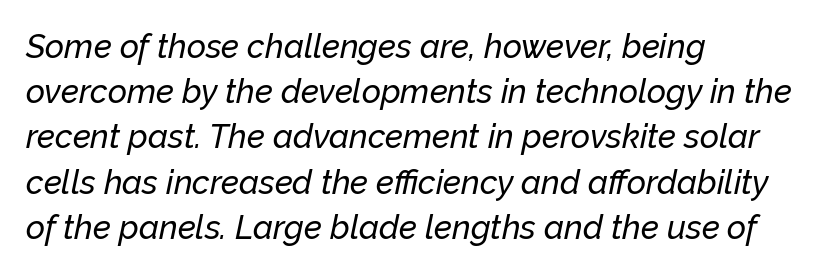
Q: Is the text italic (slanted)? A: Yes, it leans right by about 12 degrees.
Q: Is the text underlined? A: No.
Q: How is the paragraph aligned? A: Left-aligned.
Q: Is the spacing between letters normal or unusually wide? A: Normal.
Q: Is the spacing between lines tight, normal or loose? A: Normal.
Q: Width (condensed, normal, or wide)? A: Normal.
Q: Stroke contrast? A: Low.
Q: x-height? A: Medium.
Q: Monospaced? A: No.
